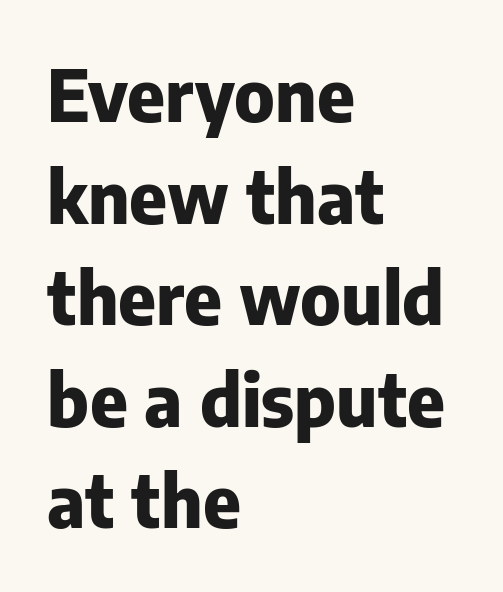
{"serif": "no", "italic": "no", "bold": "yes", "weight": "heavy", "width": "normal", "stroke_contrast": "low", "x_height": "medium", "monospaced": "no", "underline": "no", "align": "left", "line_spacing": "normal", "line_spacing_ratio": 1.41, "letter_spacing": "normal", "letter_spacing_em": 0.0, "glyph_px": 72}
